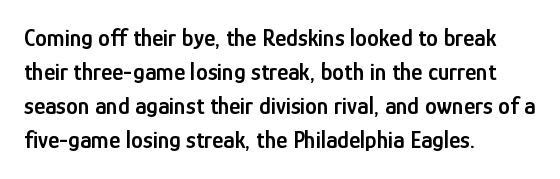
Q: Is the text bold? A: Semi-bold.
Q: Is the text italic (slanted)? A: No, it is upright.
Q: Is the text underlined? A: No.
Q: How is the paragraph aligned? A: Left-aligned.
Q: Is the spacing between letters normal or unusually wide? A: Normal.
Q: Is the spacing between lines tight, normal or loose? A: Normal.
